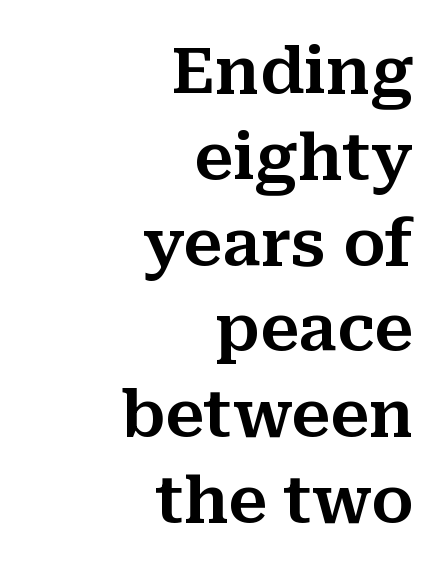
The image shows 64 px serif type, upright; set right-aligned, normal line spacing (1.34x), normal letter spacing, not underlined; medium stroke contrast and a medium x-height.
